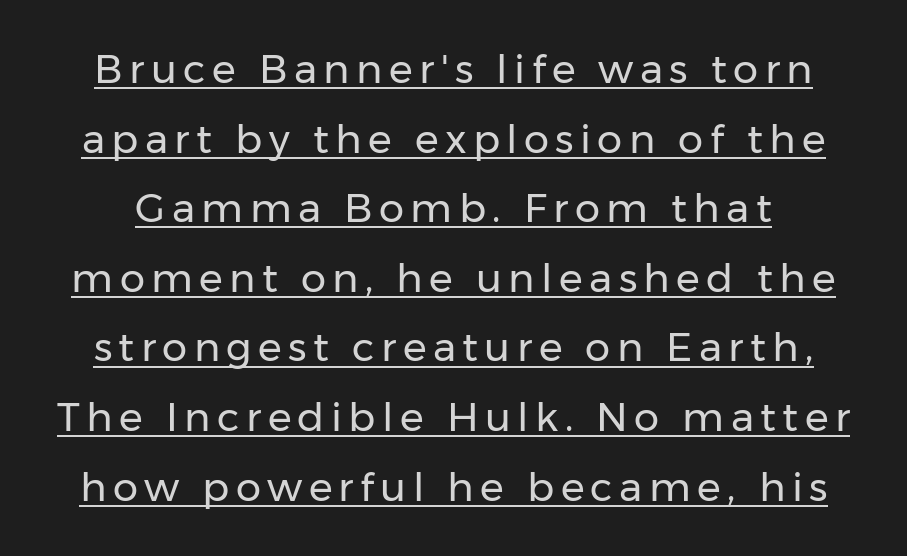
{"serif": "no", "italic": "no", "bold": "no", "weight": "regular", "width": "normal", "stroke_contrast": "low", "x_height": "medium", "monospaced": "no", "underline": "yes", "line_spacing_ratio": 1.74, "glyph_px": 40}
